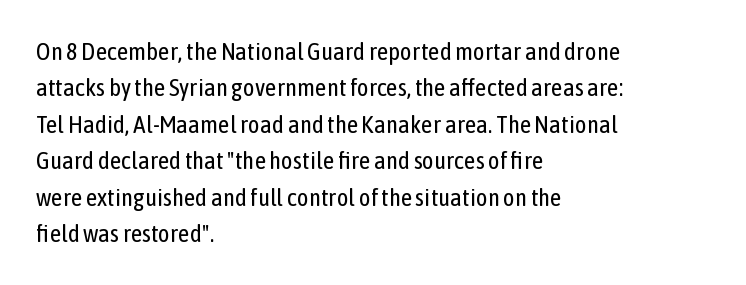
The image shows 25 px text type, upright; set left-aligned, normal line spacing (1.46x), normal letter spacing, not underlined.
